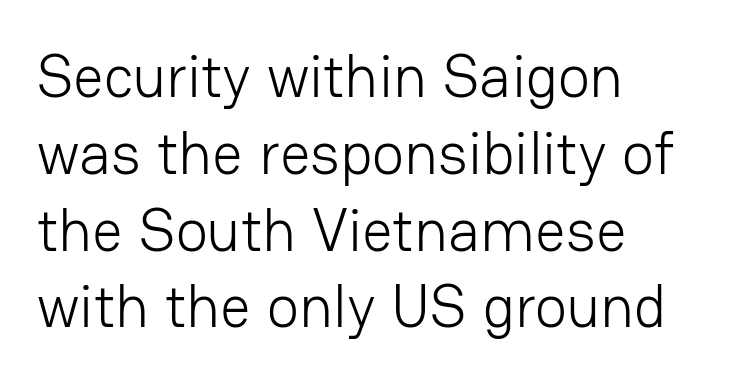
The image shows 60 px light sans-serif type, upright; set left-aligned, normal line spacing (1.28x), normal letter spacing, not underlined; low stroke contrast and a medium x-height.
